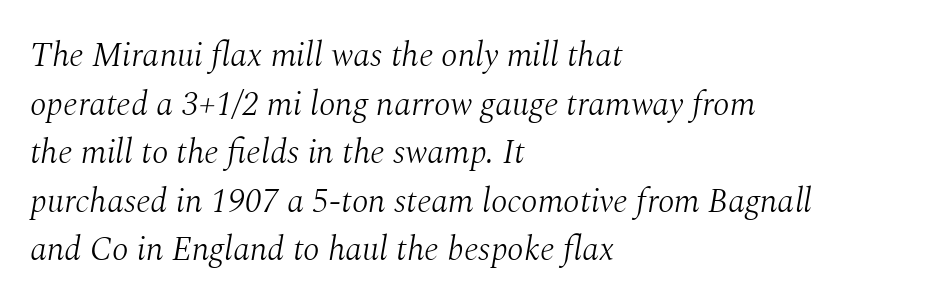
The image shows 34 px light serif type, italic (leaning right); set left-aligned, normal line spacing (1.43x), normal letter spacing, not underlined; medium stroke contrast and a medium x-height.
